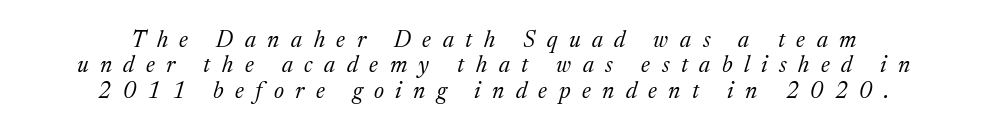
Q: Is the text bold? A: No.
Q: Is the text italic (slanted)? A: Yes, it leans right by about 17 degrees.
Q: Is the text underlined? A: No.
Q: Is the spacing between letters normal or unusually wide? A: Unusually wide.
Q: Is the spacing between lines tight, normal or loose? A: Tight.
